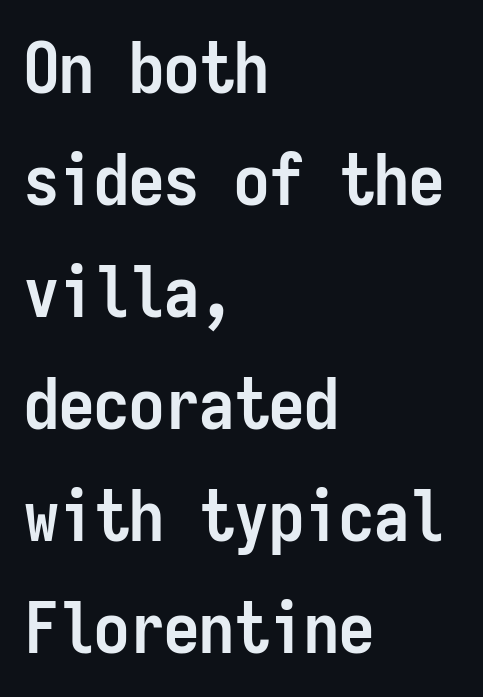
{"serif": "no", "italic": "no", "bold": "yes", "weight": "semibold", "width": "condensed", "stroke_contrast": "low", "x_height": "medium", "monospaced": "yes", "underline": "no", "align": "left", "line_spacing": "normal", "line_spacing_ratio": 1.6, "letter_spacing": "normal", "letter_spacing_em": 0.0, "glyph_px": 70}
